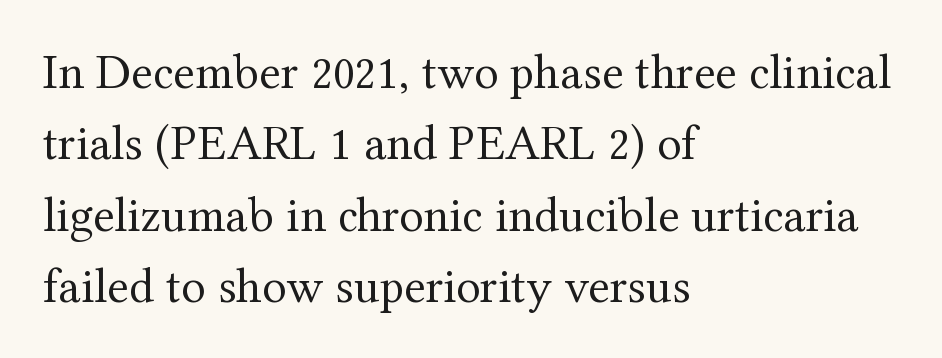
The image shows 50 px regular-weight serif type, upright; set left-aligned, normal line spacing (1.43x), normal letter spacing, not underlined; medium stroke contrast and a medium x-height.
